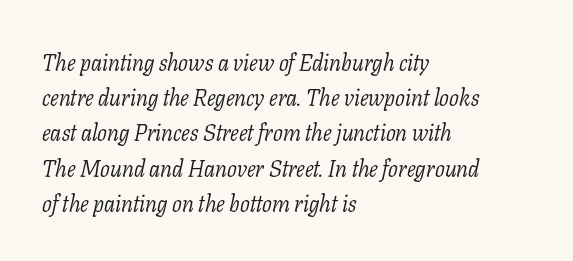
Horizontal bands of white between lines are of average thickness. The text carries the slant typical of an italic or oblique font. Plain, unruled lines of type. Observe the ordinary spacing: letters are neighbours, not strangers.
